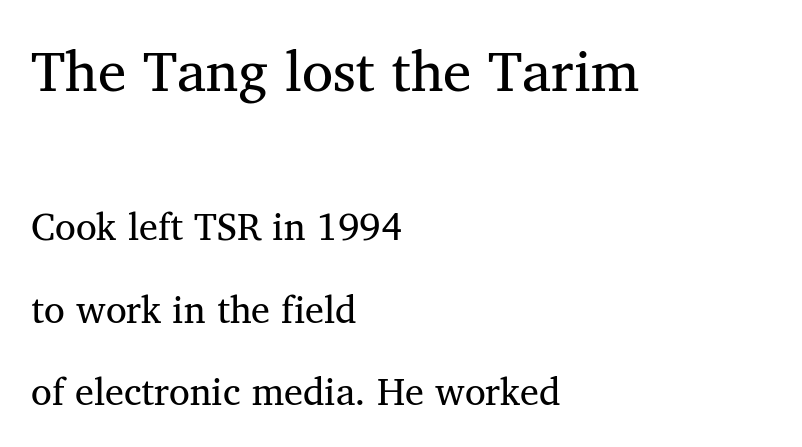
The image shows 57 px serif type, upright; set left-aligned, loose line spacing (2.17x), normal letter spacing, not underlined; the first (top) block is 1.5x larger; medium stroke contrast and a medium x-height.
